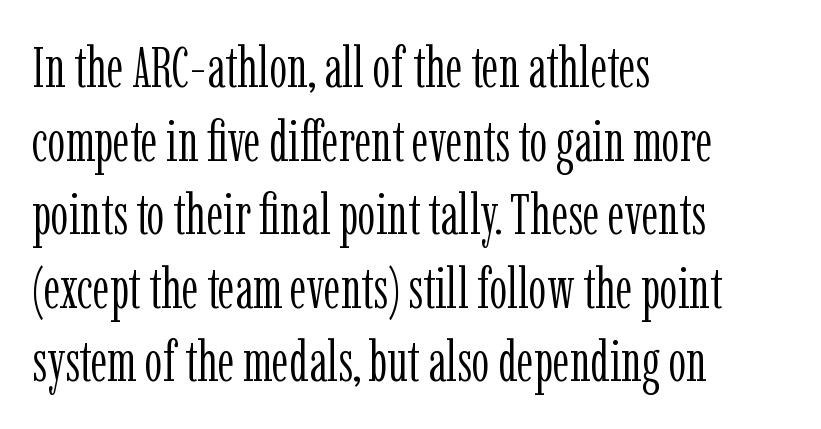
Q: Is the text bold? A: No.
Q: Is the text italic (slanted)? A: No, it is upright.
Q: Is the typeface a serif or a sans-serif typeface? A: Serif.
Q: Is the text underlined? A: No.
Q: How is the paragraph aligned? A: Left-aligned.
Q: Is the spacing between letters normal or unusually wide? A: Normal.
Q: Is the spacing between lines tight, normal or loose? A: Normal.
Q: Width (condensed, normal, or wide)? A: Condensed.
Q: Stroke contrast? A: Low.
Q: x-height? A: Medium.
Q: Monospaced? A: No.
